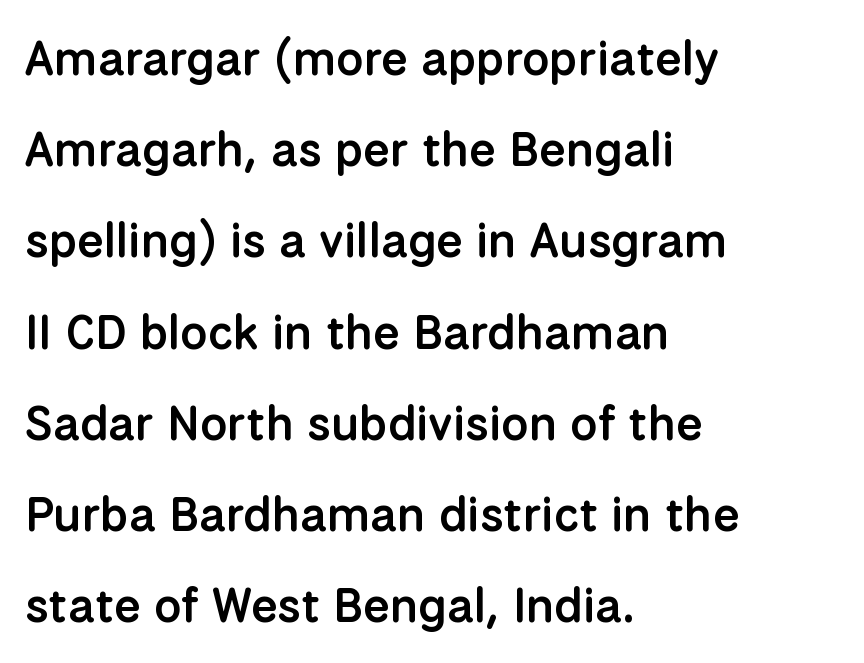
There is no visible air inserted between adjacent glyphs. Character widths vary here, with narrow letters taking less room than wide ones. This is roman type, the default non-slanted kind. The rendering uses a large line-height, opening up the rows. The rag falls on the right side of this text block.
